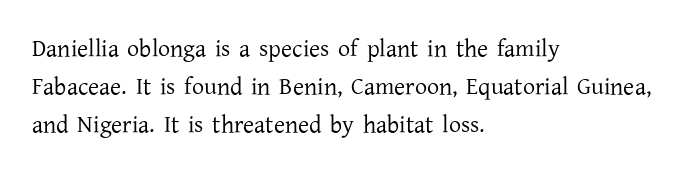
Is there much room between lines? A standard amount, neither cramped nor airy. A roman cut, with each character standing at attention. How are the letters spaced? Ordinarily, with no added tracking. This rendering features lettering with no underline. The paragraph shown leans on its left margin. The weight tops out at a normal text grade.
